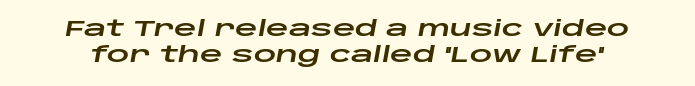
Q: Is the text italic (slanted)? A: Yes, it leans right by about 10 degrees.
Q: Is the text underlined? A: No.
Q: Is the spacing between letters normal or unusually wide? A: Normal.
